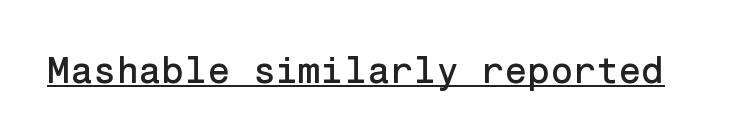
Q: Is the text italic (slanted)? A: No, it is upright.
Q: Is the typeface a serif or a sans-serif typeface? A: Sans-serif.
Q: Is the text underlined? A: Yes.
Q: Is the spacing between letters normal or unusually wide? A: Normal.
Q: Width (condensed, normal, or wide)? A: Normal.
Q: Stroke contrast? A: Low.
Q: x-height? A: Medium.
